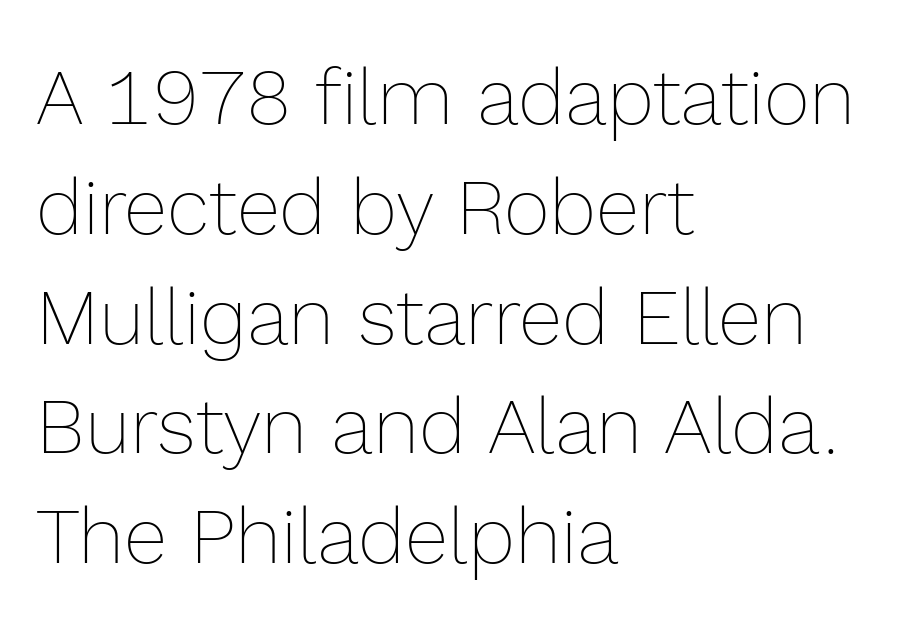
The image shows 79 px thin type, upright; set left-aligned, normal line spacing (1.39x), normal letter spacing, not underlined; a medium x-height.
